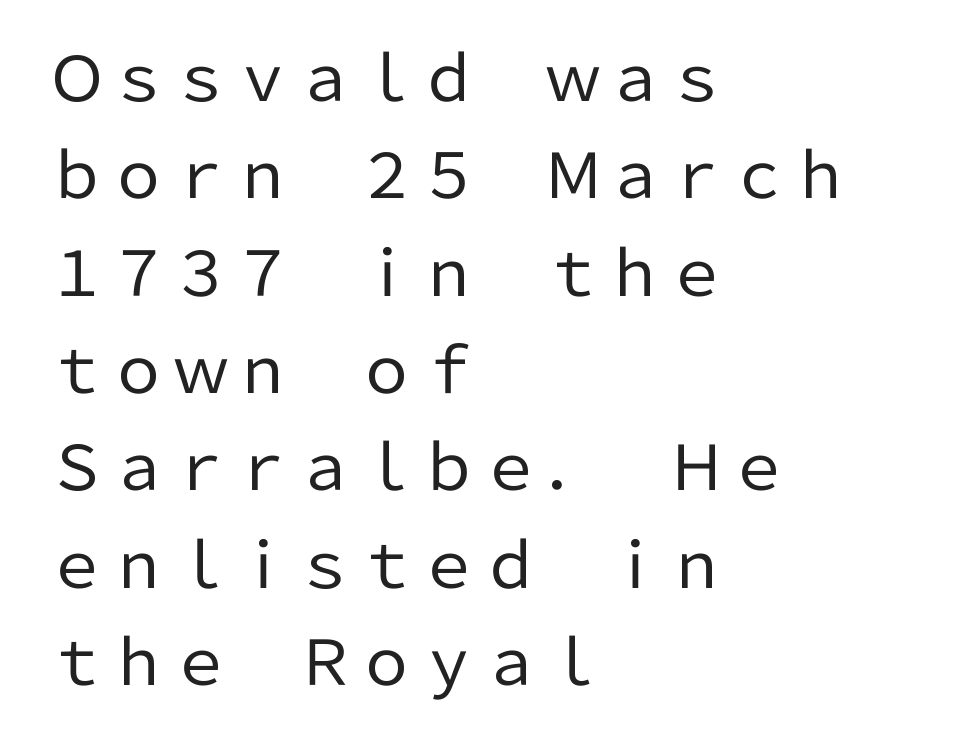
Q: Is the text bold? A: No.
Q: Is the text italic (slanted)? A: No, it is upright.
Q: Is the typeface a serif or a sans-serif typeface? A: Sans-serif.
Q: Is the text underlined? A: No.
Q: How is the paragraph aligned? A: Left-aligned.
Q: Is the spacing between letters normal or unusually wide? A: Normal.
Q: Is the spacing between lines tight, normal or loose? A: Normal.
Q: Width (condensed, normal, or wide)? A: Normal.
Q: Stroke contrast? A: Low.
Q: x-height? A: Medium.
Q: Monospaced? A: No.
